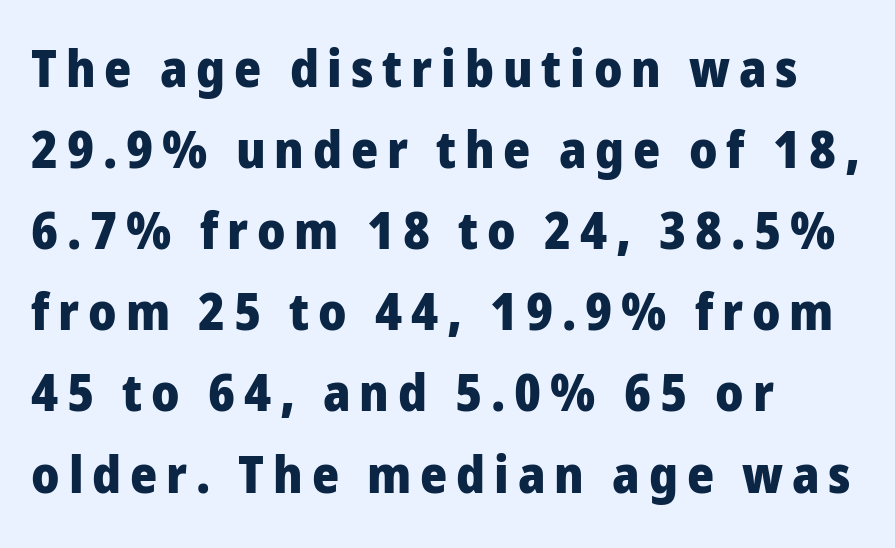
Q: Is the text bold? A: Yes.
Q: Is the text italic (slanted)? A: No, it is upright.
Q: Is the typeface a serif or a sans-serif typeface? A: Sans-serif.
Q: Is the text underlined? A: No.
Q: How is the paragraph aligned? A: Left-aligned.
Q: Is the spacing between lines tight, normal or loose? A: Normal.
Q: Width (condensed, normal, or wide)? A: Normal.
Q: Stroke contrast? A: Low.
Q: x-height? A: Medium.
Q: Monospaced? A: No.
